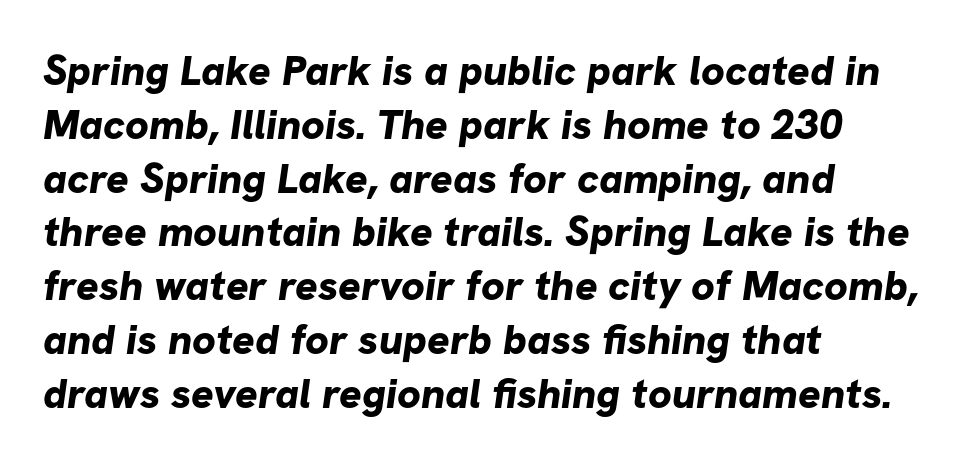
Q: Is the text bold? A: Yes.
Q: Is the typeface a serif or a sans-serif typeface? A: Sans-serif.
Q: Is the text underlined? A: No.
Q: How is the paragraph aligned? A: Left-aligned.
Q: Is the spacing between letters normal or unusually wide? A: Normal.
Q: Is the spacing between lines tight, normal or loose? A: Normal.
Q: Width (condensed, normal, or wide)? A: Normal.
Q: Stroke contrast? A: Low.
Q: x-height? A: Medium.
Q: Monospaced? A: No.
